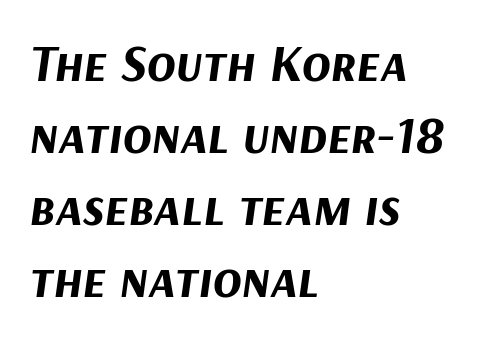
The image shows 53 px bold type, italic (leaning right); set left-aligned, normal line spacing (1.36x), normal letter spacing, not underlined; medium stroke contrast and a medium x-height.
